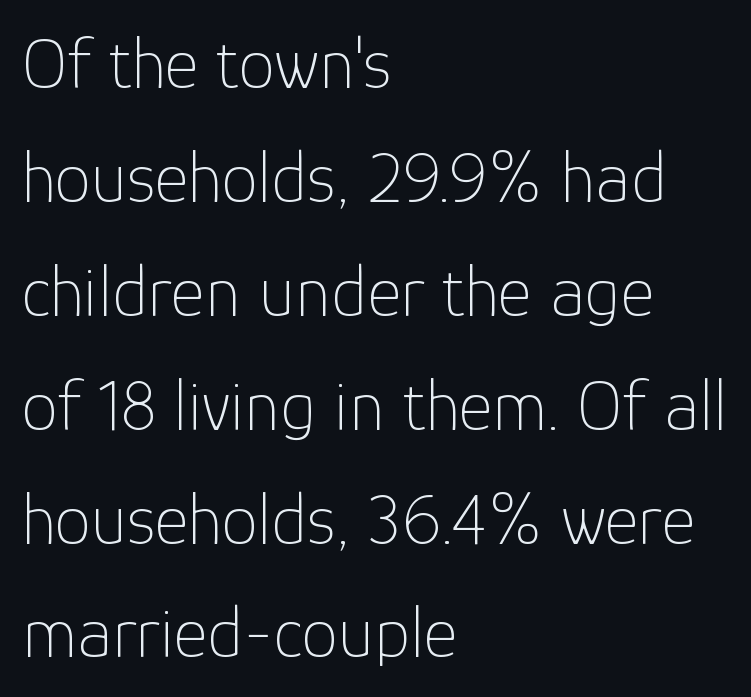
Q: Is the text bold? A: No.
Q: Is the text italic (slanted)? A: No, it is upright.
Q: Is the typeface a serif or a sans-serif typeface? A: Sans-serif.
Q: Is the text underlined? A: No.
Q: How is the paragraph aligned? A: Left-aligned.
Q: Is the spacing between letters normal or unusually wide? A: Normal.
Q: Is the spacing between lines tight, normal or loose? A: Normal.
Q: Width (condensed, normal, or wide)? A: Normal.
Q: Stroke contrast? A: Low.
Q: x-height? A: Medium.
Q: Monospaced? A: No.
